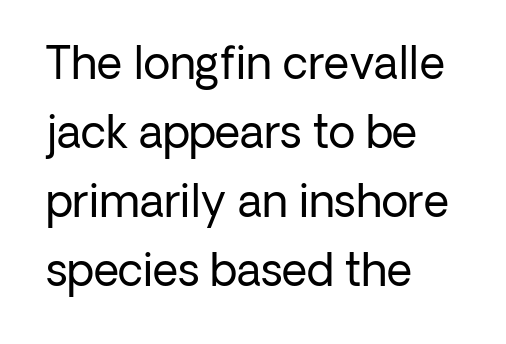
The image shows 44 px regular-weight sans-serif type, upright; set left-aligned, normal line spacing (1.57x), normal letter spacing, not underlined; low stroke contrast and a medium x-height.
